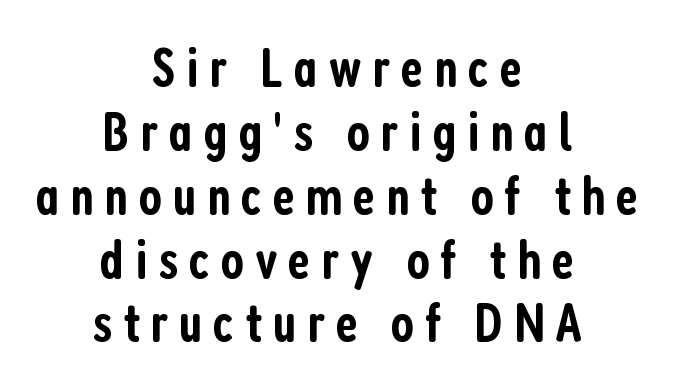
{"serif": "no", "italic": "no", "bold": "semi", "weight": "semibold", "width": "condensed", "stroke_contrast": "low", "x_height": "medium", "monospaced": "no", "underline": "no", "align": "center", "line_spacing": "tight", "line_spacing_ratio": 1.14, "glyph_px": 56}
